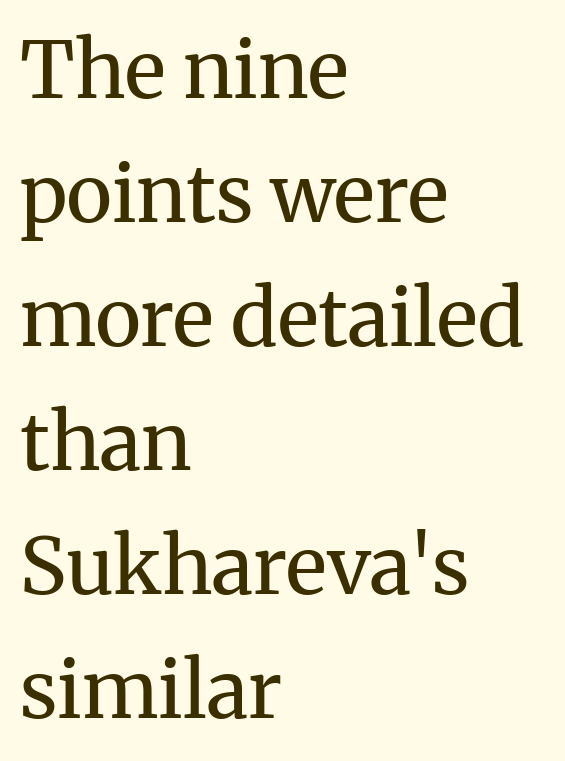
{"serif": "yes", "italic": "no", "bold": "no", "weight": "regular", "width": "normal", "stroke_contrast": "medium", "x_height": "medium", "monospaced": "no", "underline": "no", "align": "left", "line_spacing": "normal", "line_spacing_ratio": 1.57, "letter_spacing": "normal", "letter_spacing_em": 0.0, "glyph_px": 79}
